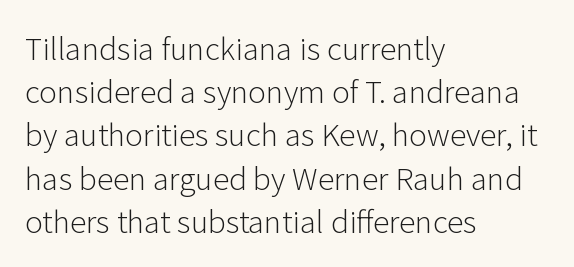
The image shows 30 px light sans-serif type, upright; set left-aligned, normal line spacing (1.44x), normal letter spacing, not underlined; low stroke contrast and a medium x-height.
